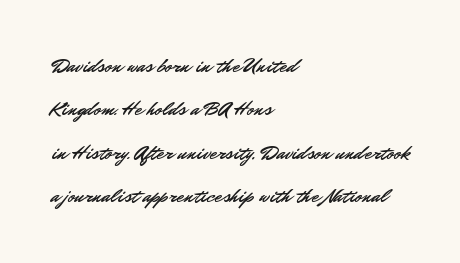
The image shows 21 px text type; set left-aligned, loose line spacing (2.07x), normal letter spacing, not underlined.
